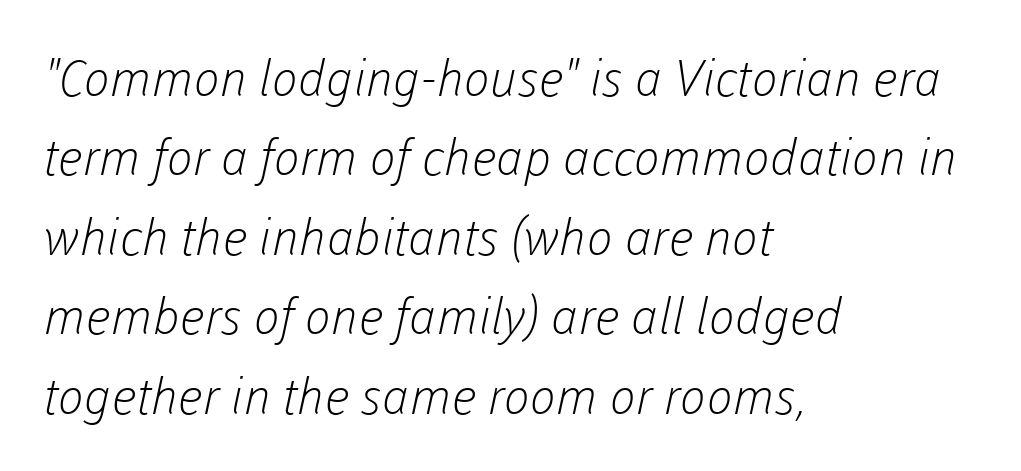
The image shows 50 px light sans-serif type; set left-aligned, normal line spacing (1.59x), normal letter spacing, not underlined; low stroke contrast and a medium x-height.
